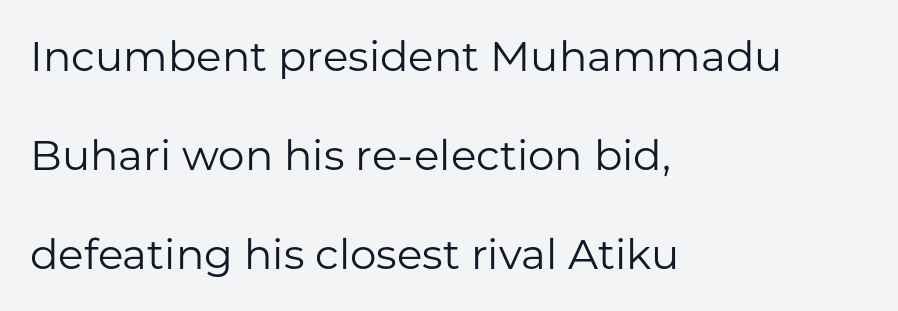
The image shows 42 px regular-weight sans-serif type, upright; set left-aligned, loose line spacing (2.36x), normal letter spacing, not underlined; low stroke contrast and a medium x-height.
